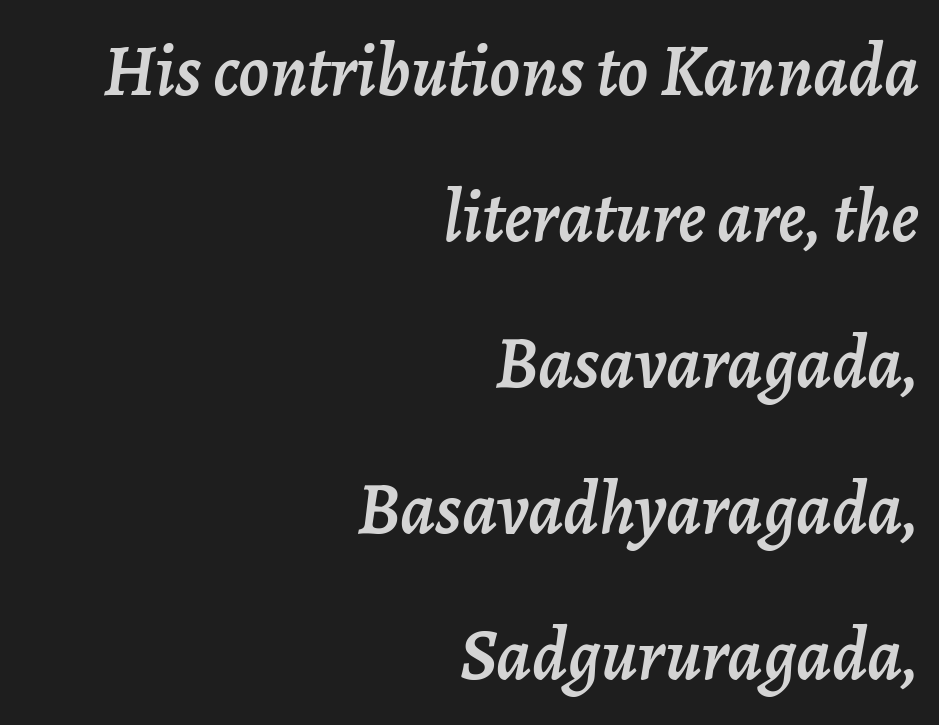
The image shows 73 px text type, italic (leaning right); set right-aligned, loose line spacing (2.0x), normal letter spacing, not underlined; low stroke contrast and a medium x-height.
